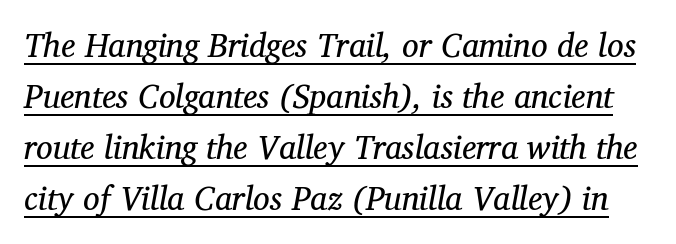
The image shows 33 px regular-weight serif type, italic (leaning right); set normal line spacing (1.55x), normal letter spacing, underlined; medium stroke contrast and a medium x-height.
